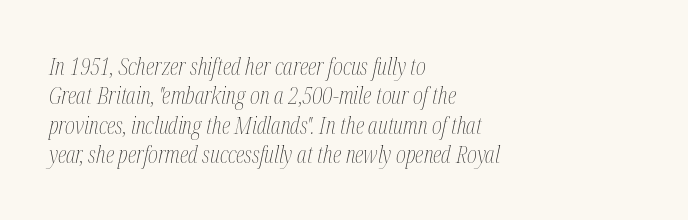
The letters sit at their default tracking, neither squeezed nor spread. The typesetter chose a ragged-right arrangement here. Does the lettering tilt? It does — this is italic. Any mark beneath the type? The region is blank.
